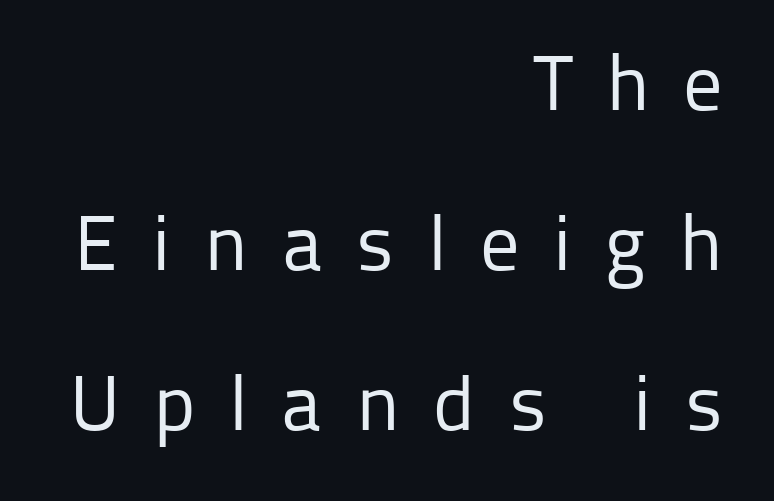
The image shows 78 px regular-weight sans-serif type, upright; set right-aligned, loose line spacing (2.05x), unusually wide letter spacing (+0.43 em), not underlined; low stroke contrast and a medium x-height.
